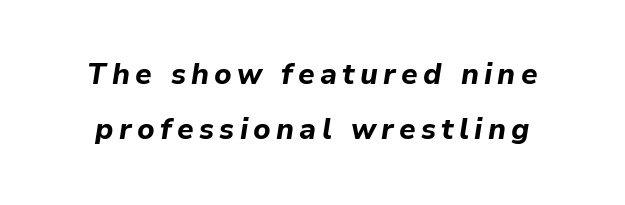
The image shows 29 px bold type, italic (leaning right); set loose line spacing (1.9x), not underlined; low stroke contrast and a medium x-height.
